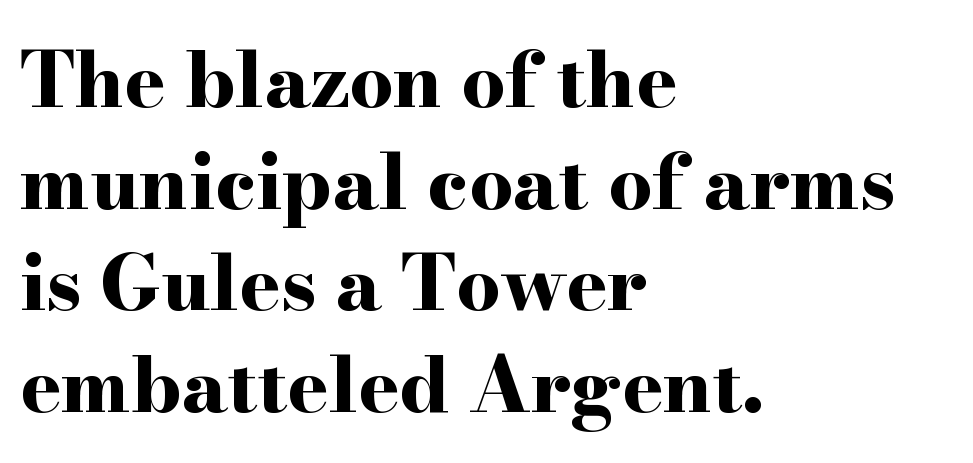
{"serif": "yes", "italic": "no", "bold": "yes", "weight": "bold", "width": "wide", "stroke_contrast": "high", "x_height": "small", "monospaced": "no", "underline": "no", "align": "left", "line_spacing": "normal", "line_spacing_ratio": 1.32, "letter_spacing": "normal", "letter_spacing_em": 0.0, "glyph_px": 77}
